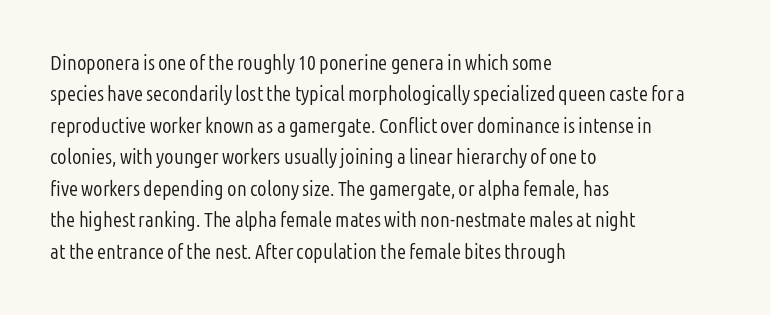
{"italic": "no", "bold": "no", "underline": "no", "align": "left", "line_spacing": "normal", "line_spacing_ratio": 1.5, "letter_spacing": "normal", "letter_spacing_em": 0.0, "glyph_px": 21}
